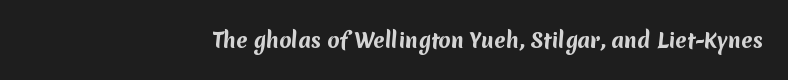
Q: Is the text bold? A: Yes.
Q: Is the text underlined? A: No.
Q: How is the paragraph aligned? A: Right-aligned.
Q: Is the spacing between letters normal or unusually wide? A: Normal.
